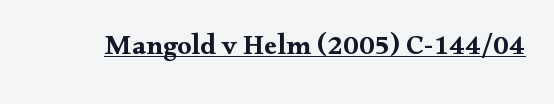
Q: Is the text bold? A: Yes.
Q: Is the text italic (slanted)? A: No, it is upright.
Q: Is the typeface a serif or a sans-serif typeface? A: Serif.
Q: Is the text underlined? A: Yes.
Q: Is the spacing between letters normal or unusually wide? A: Normal.
Q: Width (condensed, normal, or wide)? A: Wide.
Q: Stroke contrast? A: Medium.
Q: x-height? A: Small.
Q: Monospaced? A: No.
